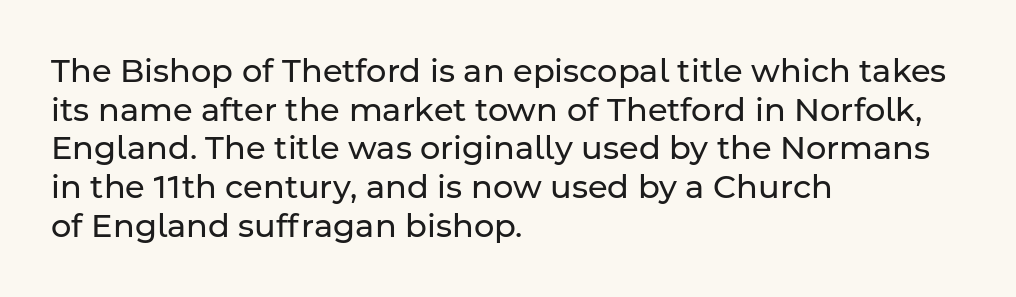
The image shows 32 px regular-weight sans-serif type, upright; set left-aligned, line spacing 1.21x, normal letter spacing, not underlined; low stroke contrast and a medium x-height.
